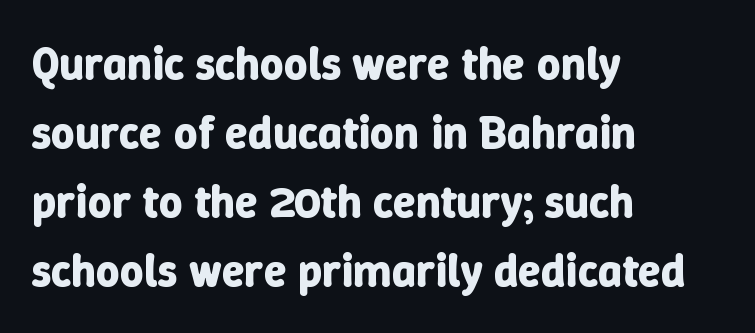
{"italic": "no", "bold": "yes", "weight": "bold", "width": "normal", "stroke_contrast": "low", "x_height": "medium", "monospaced": "no", "underline": "no", "align": "left", "line_spacing": "normal", "line_spacing_ratio": 1.5, "letter_spacing": "normal", "letter_spacing_em": 0.0, "glyph_px": 46}
